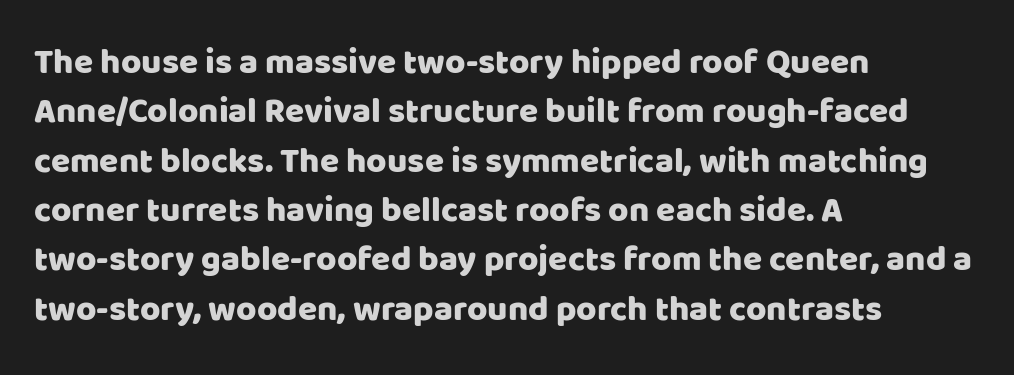
{"serif": "no", "italic": "no", "width": "normal", "stroke_contrast": "low", "x_height": "large", "monospaced": "no", "underline": "no", "align": "left", "line_spacing": "normal", "line_spacing_ratio": 1.41, "letter_spacing": "normal", "letter_spacing_em": 0.0, "glyph_px": 35}
